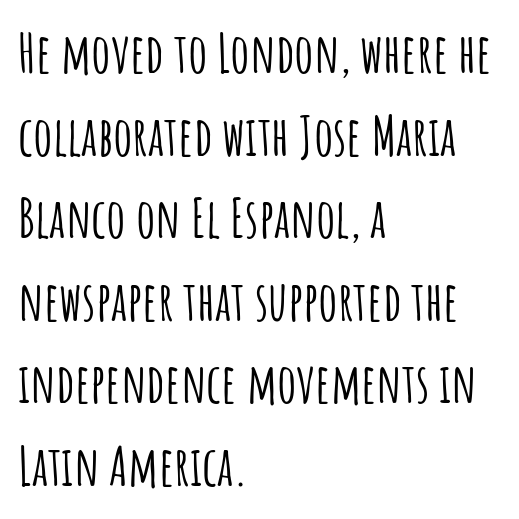
{"serif": "no", "italic": "no", "width": "condensed", "stroke_contrast": "low", "x_height": "large", "monospaced": "no", "underline": "no", "align": "left", "line_spacing": "normal", "line_spacing_ratio": 1.53, "letter_spacing": "normal", "letter_spacing_em": 0.0, "glyph_px": 54}
